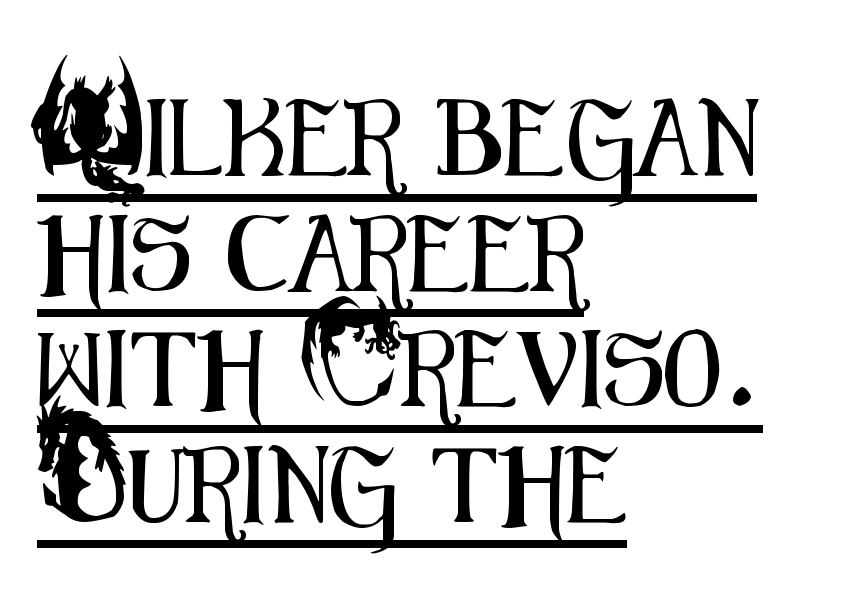
{"serif": "no", "italic": "no", "width": "condensed", "stroke_contrast": "medium", "x_height": "small", "monospaced": "no", "underline": "yes", "align": "left", "line_spacing": "normal", "line_spacing_ratio": 1.52, "letter_spacing": "normal", "letter_spacing_em": 0.0, "glyph_px": 76}
